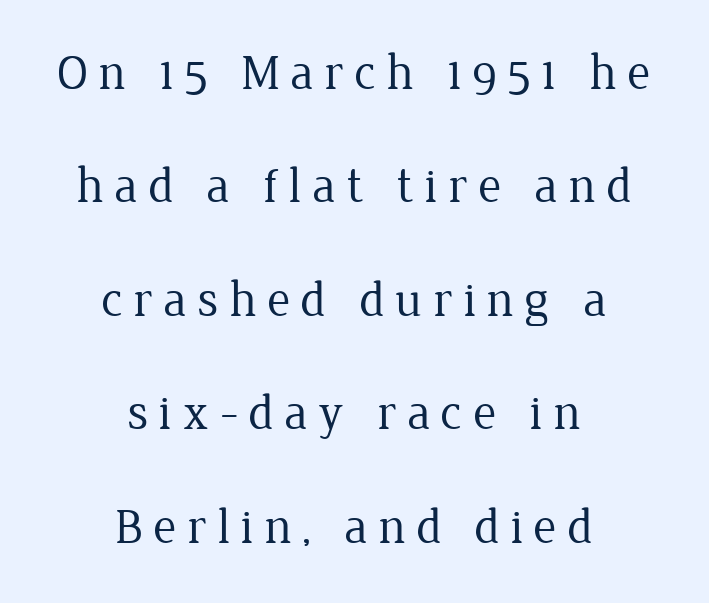
{"serif": "yes", "italic": "no", "bold": "no", "weight": "regular", "width": "normal", "stroke_contrast": "low", "x_height": "medium", "monospaced": "no", "underline": "no", "align": "center", "line_spacing": "loose", "line_spacing_ratio": 2.27, "letter_spacing": "wide", "letter_spacing_em": 0.21, "glyph_px": 50}
